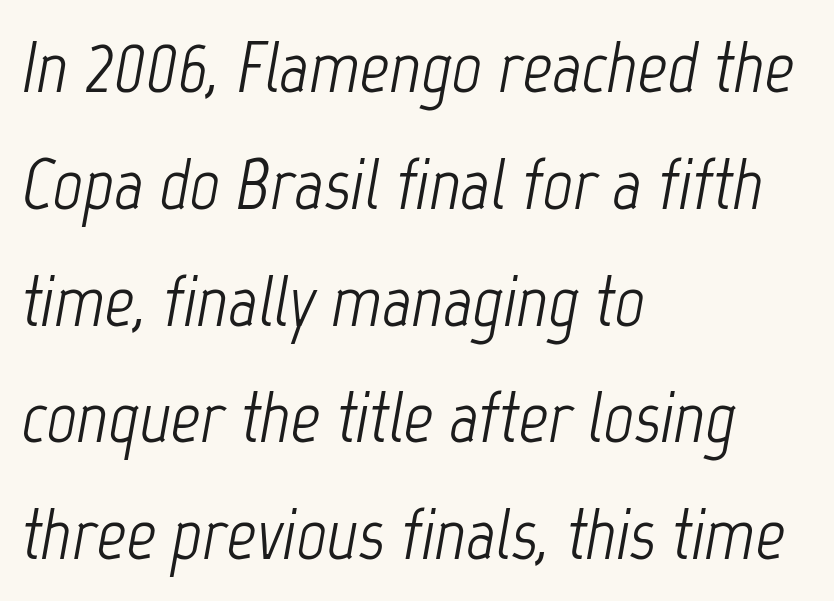
The string is rendered with underlining switched off. These lines keep a tight, regular rhythm from letter to letter. Does the lettering tilt? It does — this is italic. Stroke thickness stays within the range of a standard reading face or lighter.
